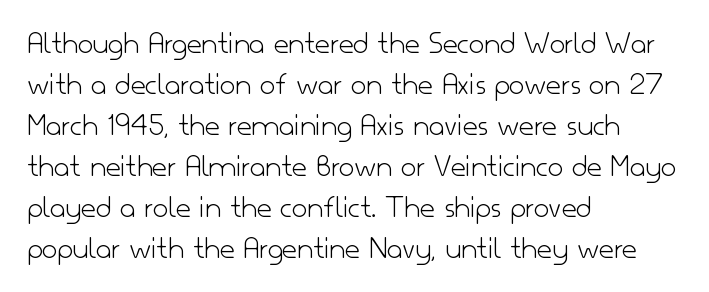
Words float on clear page, feet unadorned. Nope, not italic — everything's standing straight. No extra tracking has been applied to these lines. Weight: in the light-to-regular range.
